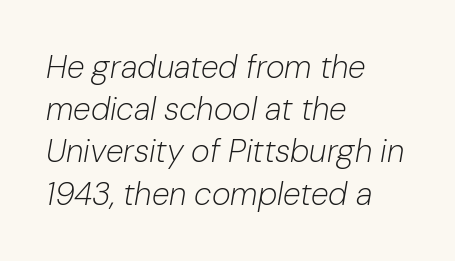
Q: Is the text bold? A: No.
Q: Is the text italic (slanted)? A: Yes, it leans right by about 10 degrees.
Q: Is the text underlined? A: No.
Q: How is the paragraph aligned? A: Left-aligned.
Q: Is the spacing between letters normal or unusually wide? A: Normal.
Q: Is the spacing between lines tight, normal or loose? A: Normal.
Q: Width (condensed, normal, or wide)? A: Normal.
Q: Stroke contrast? A: Low.
Q: x-height? A: Medium.
Q: Monospaced? A: No.
